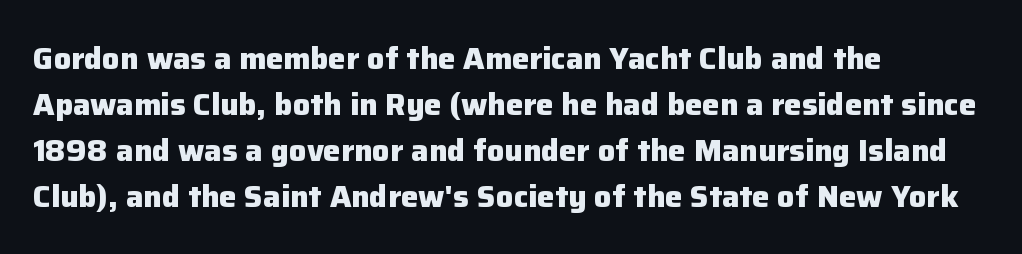
The image shows 31 px heavy sans-serif type, upright; set left-aligned, normal line spacing (1.48x), normal letter spacing, not underlined; low stroke contrast and a medium x-height.
